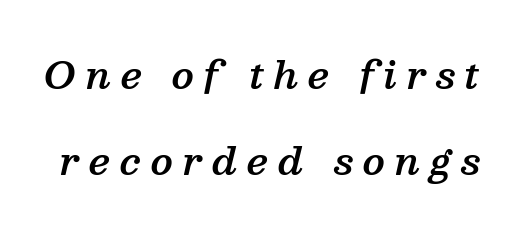
Q: Is the text bold? A: Semi-bold.
Q: Is the text italic (slanted)? A: Yes, it leans right by about 13 degrees.
Q: Is the typeface a serif or a sans-serif typeface? A: Serif.
Q: Is the text underlined? A: No.
Q: Is the spacing between letters normal or unusually wide? A: Unusually wide.
Q: Is the spacing between lines tight, normal or loose? A: Loose.
Q: Width (condensed, normal, or wide)? A: Normal.
Q: Stroke contrast? A: Medium.
Q: x-height? A: Medium.
Q: Monospaced? A: No.
